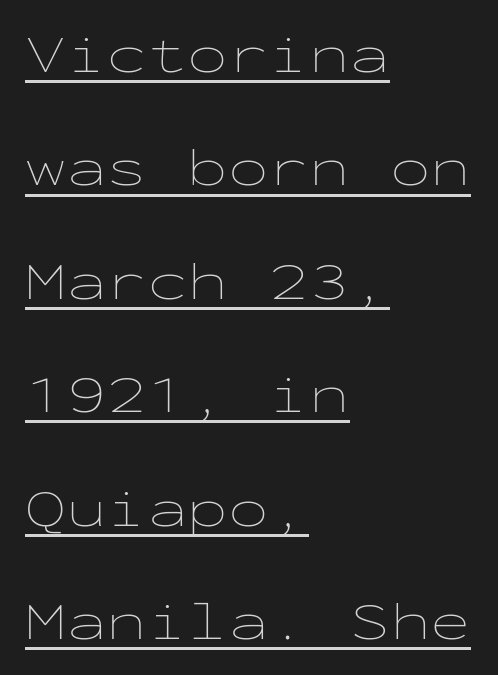
Letter spacing: default. Rows of type keep a wide berth in the vertical direction. A typesetter would call this monospace, since all characters share one set width. If you drew a ruler down the left edge, every line would touch it.
